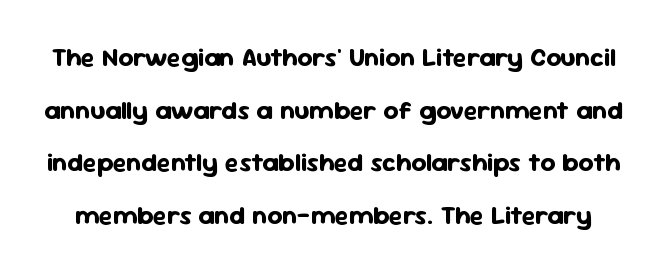
{"italic": "no", "bold": "yes", "underline": "no", "line_spacing": "loose", "line_spacing_ratio": 2.02, "letter_spacing": "normal", "letter_spacing_em": 0.0, "glyph_px": 26}
